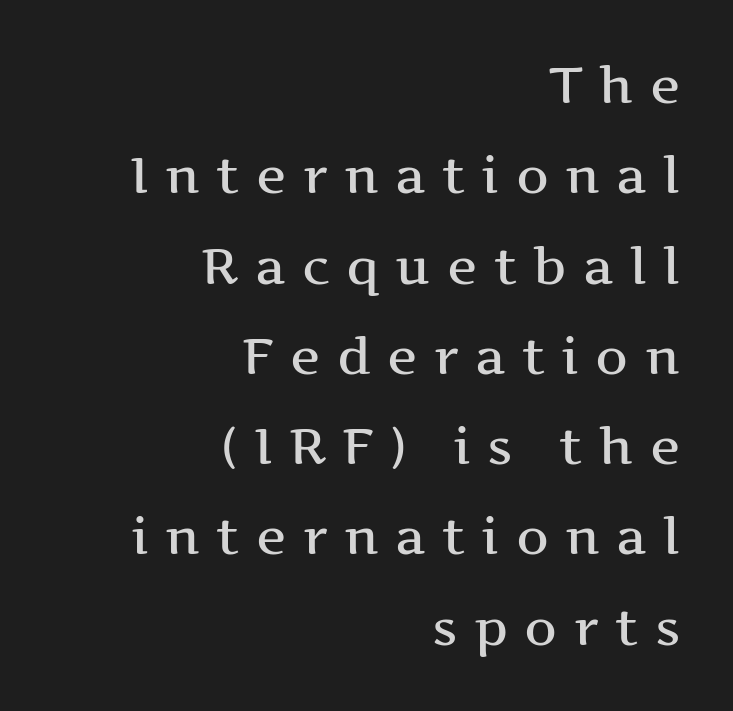
{"serif": "yes", "italic": "no", "width": "wide", "stroke_contrast": "medium", "x_height": "medium", "monospaced": "no", "underline": "no", "align": "right", "line_spacing_ratio": 1.77, "letter_spacing": "wide", "letter_spacing_em": 0.32, "glyph_px": 51}
